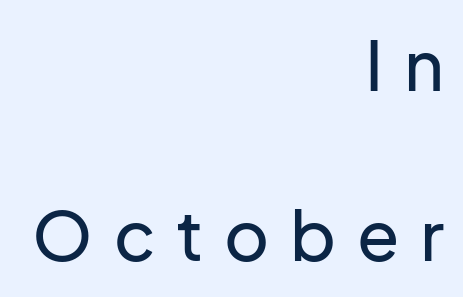
{"serif": "no", "italic": "no", "width": "normal", "stroke_contrast": "low", "x_height": "medium", "monospaced": "no", "underline": "no", "align": "right", "line_spacing": "loose", "line_spacing_ratio": 2.47, "letter_spacing": "wide", "letter_spacing_em": 0.3, "glyph_px": 69}
